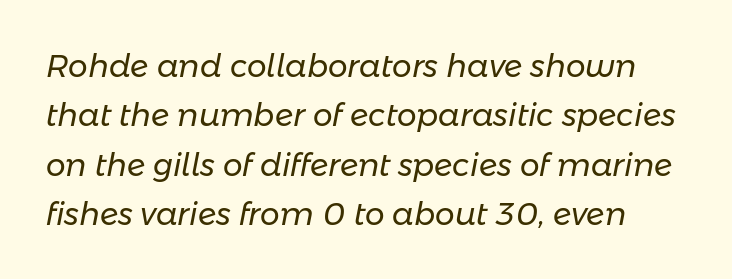
{"italic": "yes", "lean": "right", "slant_degrees": 11, "bold": "no", "weight": "regular", "width": "normal", "stroke_contrast": "low", "x_height": "medium", "monospaced": "no", "underline": "no", "line_spacing": "normal", "line_spacing_ratio": 1.59, "letter_spacing": "normal", "letter_spacing_em": 0.0, "glyph_px": 31}
